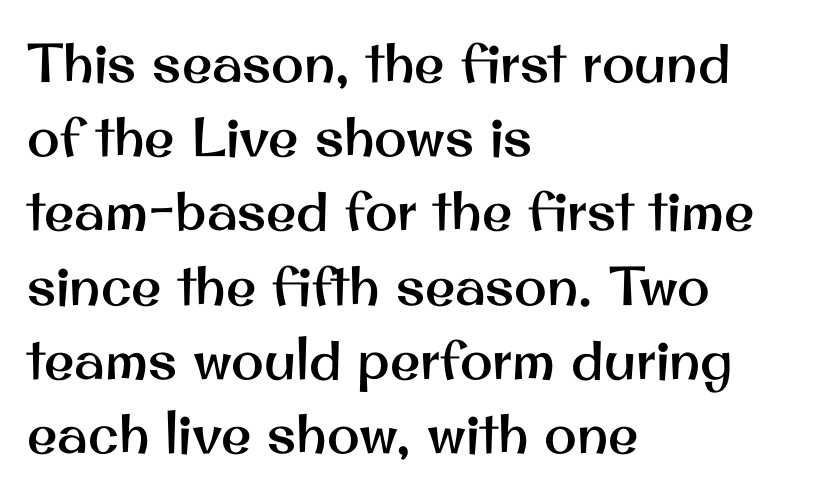
The image shows 55 px sans-serif type, upright; set left-aligned, normal line spacing (1.35x), normal letter spacing, not underlined; medium stroke contrast and a small x-height.
